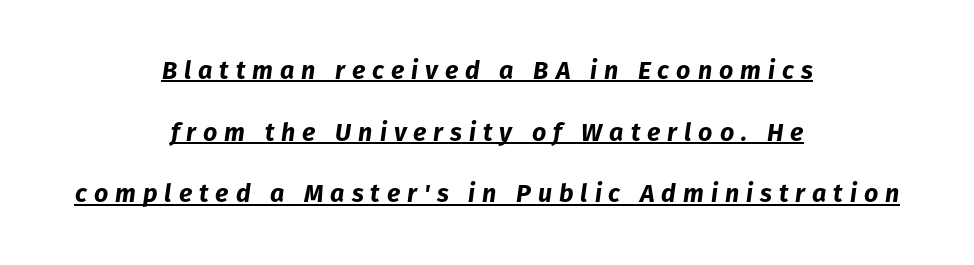
Short and long lines alike share a common midpoint. Compared with undecorated copy, this sample adds a rule below the words. The passage shown has open, widely tracked lettering throughout. The designer dialed line spacing up above the default.
